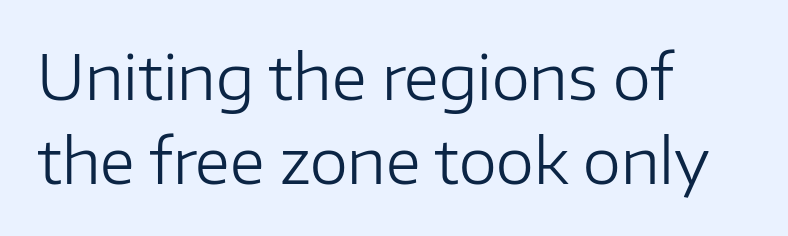
Q: Is the text bold? A: No.
Q: Is the text italic (slanted)? A: No, it is upright.
Q: Is the typeface a serif or a sans-serif typeface? A: Sans-serif.
Q: Is the text underlined? A: No.
Q: How is the paragraph aligned? A: Left-aligned.
Q: Is the spacing between letters normal or unusually wide? A: Normal.
Q: Is the spacing between lines tight, normal or loose? A: Normal.
Q: Width (condensed, normal, or wide)? A: Normal.
Q: Stroke contrast? A: Low.
Q: x-height? A: Medium.
Q: Monospaced? A: No.
